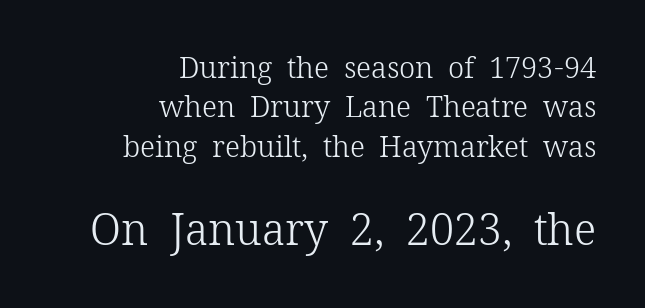
{"serif": "yes", "italic": "no", "bold": "no", "weight": "light", "width": "normal", "stroke_contrast": "low", "x_height": "medium", "monospaced": "no", "underline": "no", "align": "right", "line_spacing": "normal", "line_spacing_ratio": 1.36, "letter_spacing": "normal", "letter_spacing_em": 0.0, "larger_block": "second", "size_ratio": 1.48, "glyph_px": 43}
